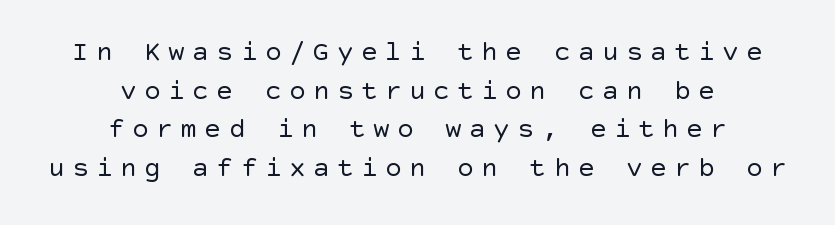
{"serif": "no", "italic": "no", "bold": "no", "weight": "regular", "width": "normal", "x_height": "large", "underline": "no", "align": "center", "line_spacing": "normal", "line_spacing_ratio": 1.38, "letter_spacing": "wide", "letter_spacing_em": 0.26, "glyph_px": 28}
